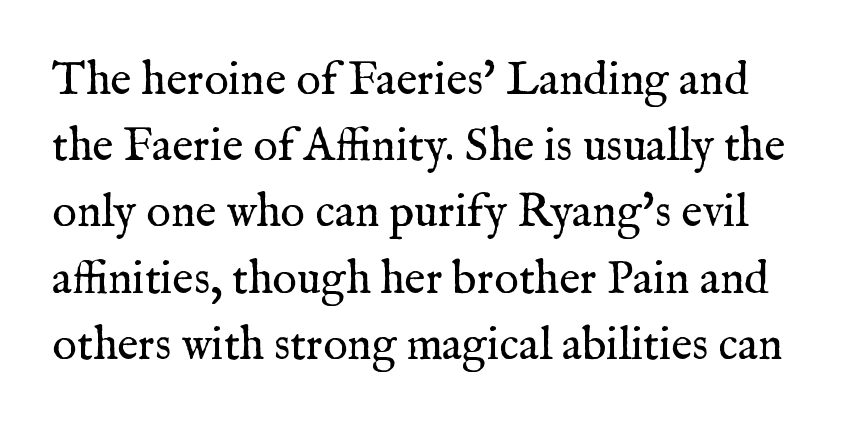
{"serif": "yes", "italic": "no", "bold": "no", "weight": "regular", "width": "normal", "stroke_contrast": "medium", "x_height": "medium", "monospaced": "no", "underline": "no", "line_spacing": "normal", "line_spacing_ratio": 1.44, "letter_spacing": "normal", "letter_spacing_em": 0.0, "glyph_px": 46}
